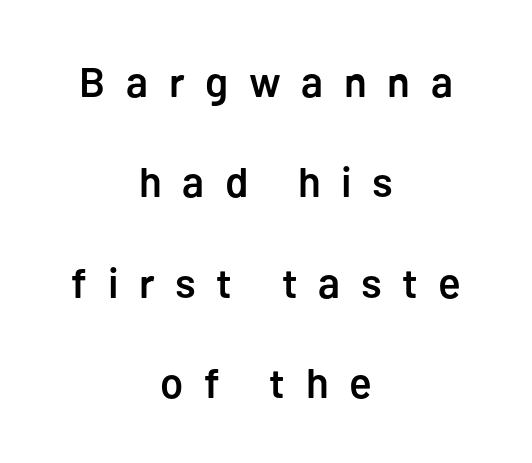
The image shows 42 px semibold sans-serif type, upright; set centered, loose line spacing (2.39x), unusually wide letter spacing (+0.49 em), not underlined; low stroke contrast and a medium x-height.
